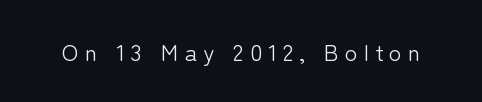
{"italic": "no", "bold": "no", "underline": "no", "letter_spacing": "wide", "letter_spacing_em": 0.27, "glyph_px": 23}
